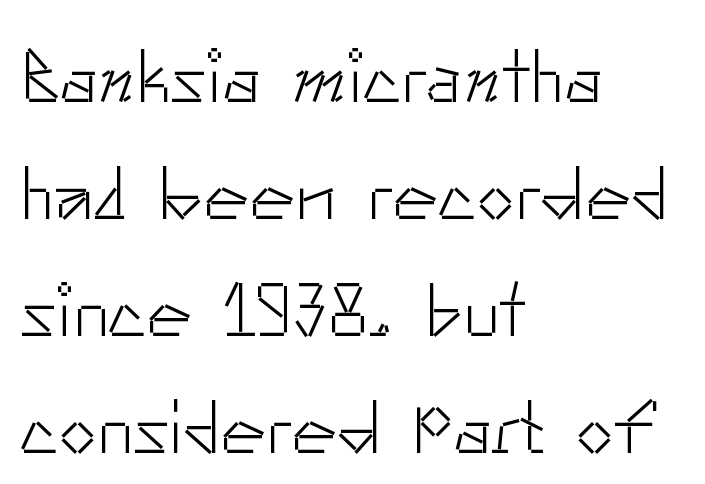
{"serif": "no", "italic": "no", "bold": "no", "weight": "light", "width": "normal", "stroke_contrast": "low", "x_height": "small", "monospaced": "no", "underline": "no", "align": "left", "line_spacing": "normal", "line_spacing_ratio": 1.54, "letter_spacing": "normal", "letter_spacing_em": 0.0, "glyph_px": 76}
